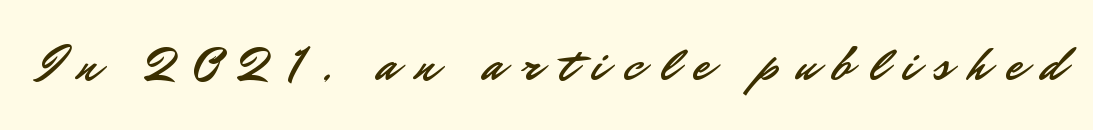
The string is rendered with underlining switched off. The passage shown is typed in a proportional face where columns would drift. Grotesque or geometric, the face here clearly has no serifs. The rendering inserts visible extra space after every character.
